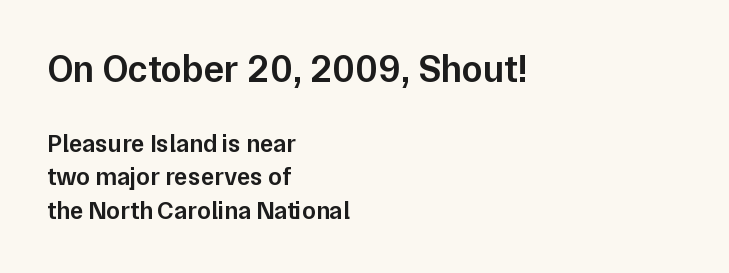
{"serif": "no", "italic": "no", "bold": "semi", "weight": "semibold", "width": "normal", "stroke_contrast": "low", "x_height": "medium", "monospaced": "no", "underline": "no", "align": "left", "line_spacing": "normal", "line_spacing_ratio": 1.35, "letter_spacing": "normal", "letter_spacing_em": 0.0, "larger_block": "first", "size_ratio": 1.52, "glyph_px": 38}
